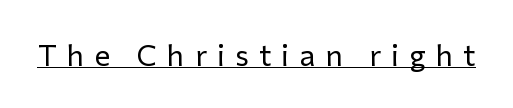
{"serif": "no", "italic": "no", "bold": "no", "weight": "regular", "width": "normal", "stroke_contrast": "low", "x_height": "medium", "monospaced": "no", "underline": "yes", "letter_spacing": "wide", "letter_spacing_em": 0.34, "glyph_px": 30}
